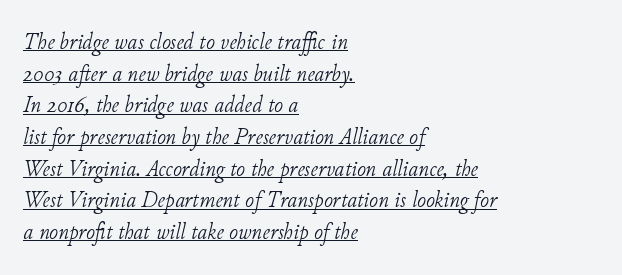
The image shows 24 px text type, italic (leaning right); set left-aligned, normal line spacing (1.32x), normal letter spacing, underlined.
